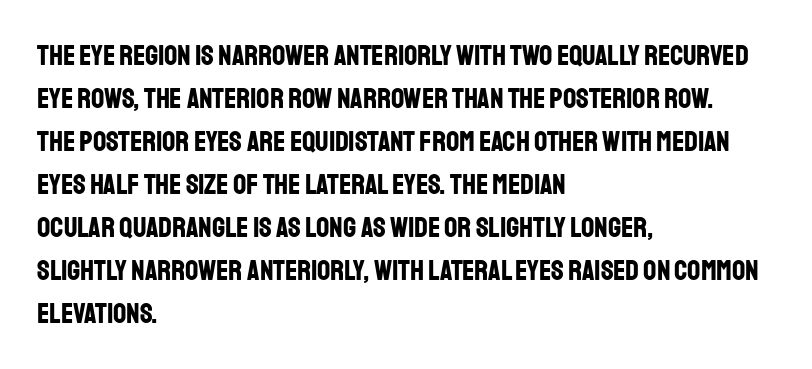
{"serif": "no", "italic": "no", "bold": "yes", "weight": "bold", "width": "condensed", "stroke_contrast": "low", "x_height": "large", "monospaced": "no", "underline": "no", "align": "left", "line_spacing": "normal", "line_spacing_ratio": 1.48, "letter_spacing": "normal", "letter_spacing_em": 0.0, "glyph_px": 29}
